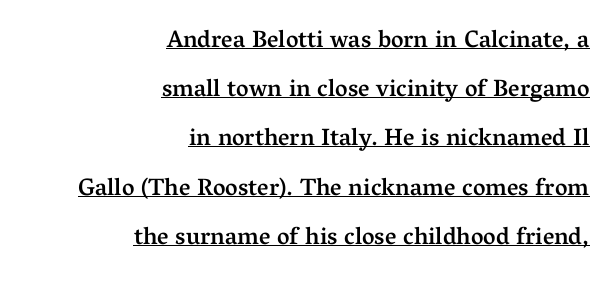
The image shows 24 px text type, upright; set right-aligned, loose line spacing (2.05x), normal letter spacing, underlined.
